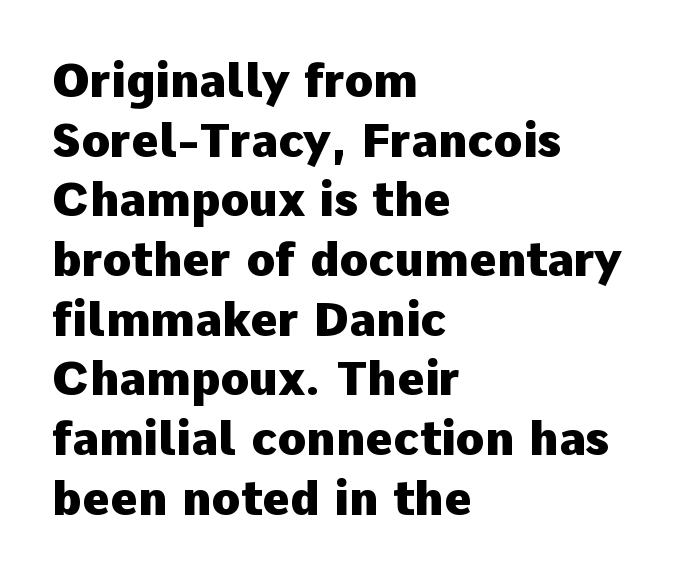
{"serif": "no", "italic": "no", "bold": "yes", "weight": "heavy", "width": "normal", "stroke_contrast": "low", "x_height": "medium", "monospaced": "no", "underline": "no", "align": "left", "line_spacing": "normal", "line_spacing_ratio": 1.27, "letter_spacing": "normal", "letter_spacing_em": 0.0, "glyph_px": 47}
